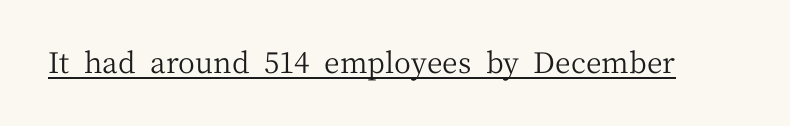
The image shows 29 px regular-weight serif type, upright; set normal letter spacing, underlined; medium stroke contrast and a medium x-height.
